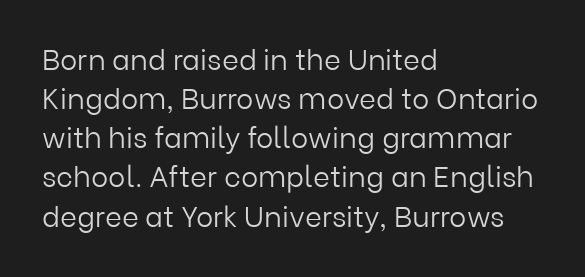
{"serif": "no", "italic": "no", "bold": "no", "weight": "light", "width": "normal", "stroke_contrast": "low", "x_height": "medium", "monospaced": "no", "underline": "no", "align": "left", "line_spacing": "normal", "line_spacing_ratio": 1.35, "letter_spacing": "normal", "letter_spacing_em": 0.0, "glyph_px": 29}
